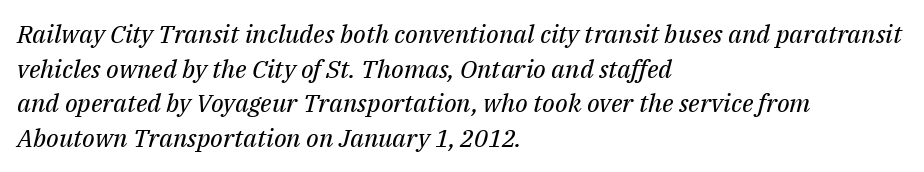
The image shows 25 px text type, italic (leaning right); set left-aligned, normal line spacing (1.39x), normal letter spacing, not underlined.
